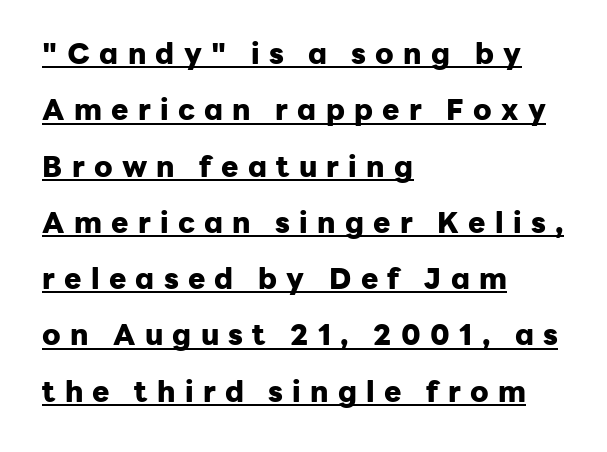
{"serif": "no", "italic": "no", "bold": "yes", "weight": "heavy", "width": "normal", "stroke_contrast": "low", "x_height": "medium", "monospaced": "no", "underline": "yes", "align": "left", "line_spacing": "loose", "line_spacing_ratio": 1.94, "letter_spacing": "wide", "letter_spacing_em": 0.32, "glyph_px": 29}
